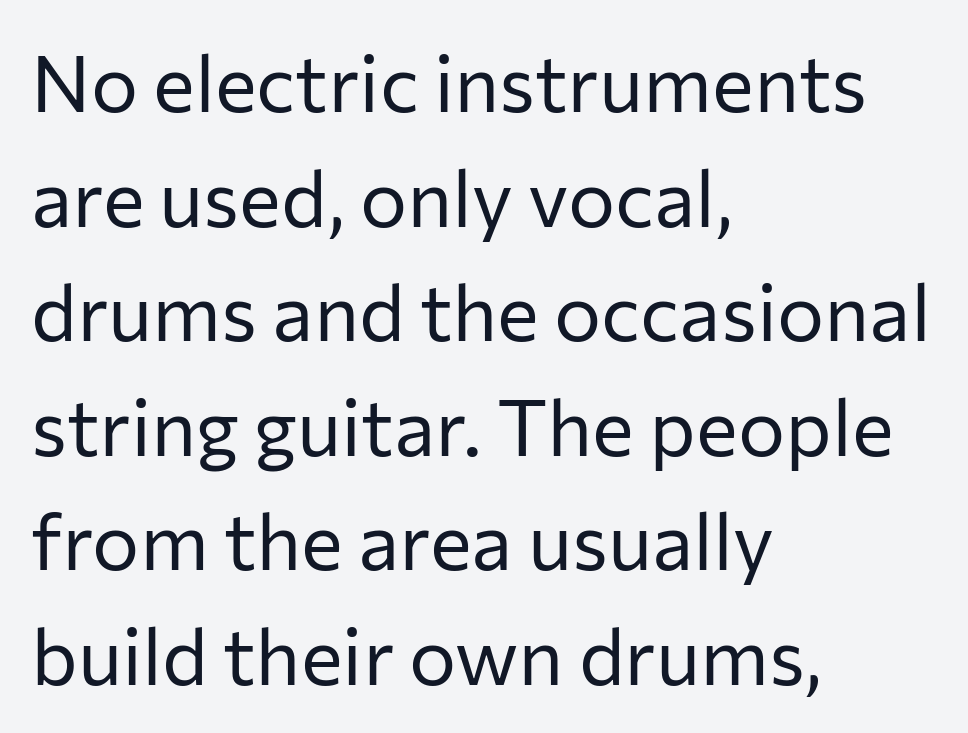
The gaps between neighbouring characters are ordinary and unremarkable. This is the regular roman posture of the typeface. Glance below the letters and you will spot only blank space. The passage shown is typeset with a sans-serif family. The cut favours lightness, reaching ordinary text weight at its darkest. Successive baselines arrive at the customary interval.
